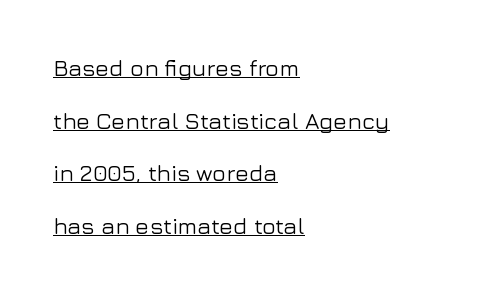
The image shows 23 px text type, upright; set left-aligned, loose line spacing (2.29x), normal letter spacing, underlined.
